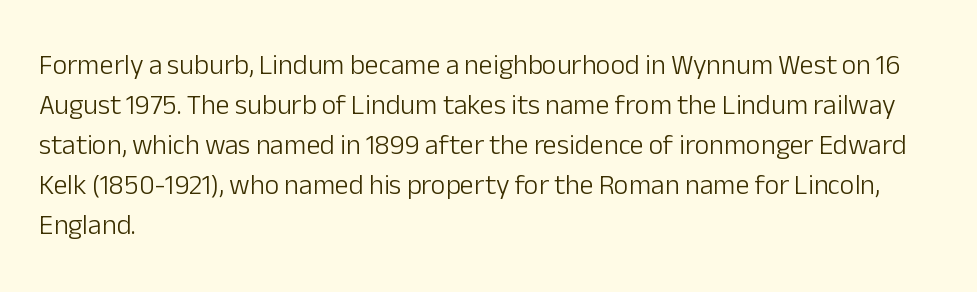
{"serif": "no", "italic": "no", "bold": "no", "weight": "light", "width": "normal", "stroke_contrast": "low", "x_height": "medium", "monospaced": "no", "underline": "no", "align": "left", "line_spacing": "normal", "line_spacing_ratio": 1.43, "letter_spacing": "normal", "letter_spacing_em": 0.0, "glyph_px": 28}
